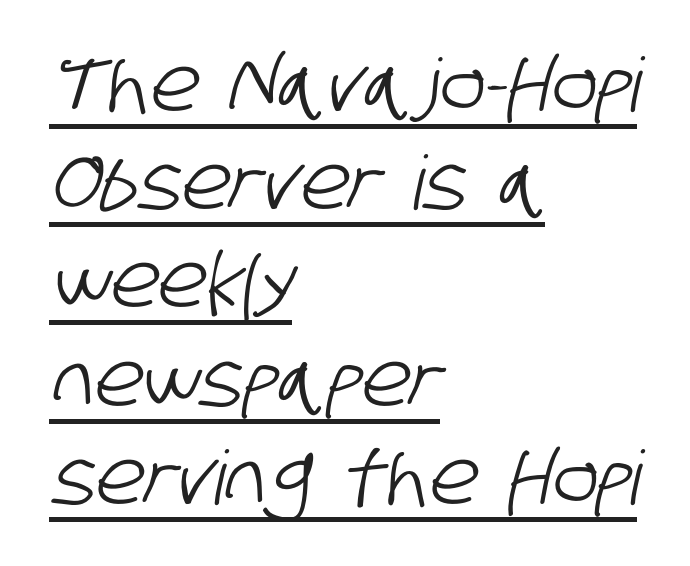
What kind of face is this? One without serifs — a sans. Compared with a centered layout, this one pins lines to the left instead. The typesetter has applied underlining to the passage shown. The line texture is even and compact thanks to regular tracking.
